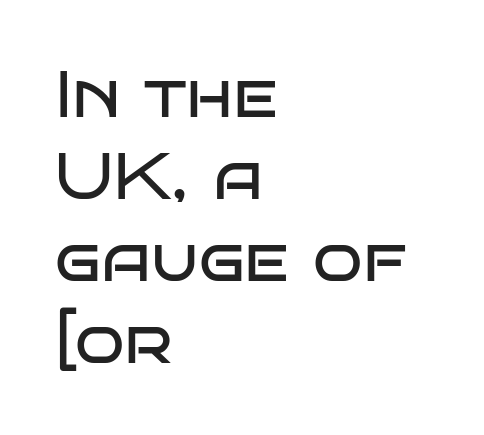
Q: Is the text bold? A: No.
Q: Is the text italic (slanted)? A: No, it is upright.
Q: Is the typeface a serif or a sans-serif typeface? A: Sans-serif.
Q: Is the text underlined? A: No.
Q: How is the paragraph aligned? A: Left-aligned.
Q: Is the spacing between letters normal or unusually wide? A: Normal.
Q: Is the spacing between lines tight, normal or loose? A: Normal.
Q: Width (condensed, normal, or wide)? A: Wide.
Q: Stroke contrast? A: Low.
Q: x-height? A: Large.
Q: Monospaced? A: No.
